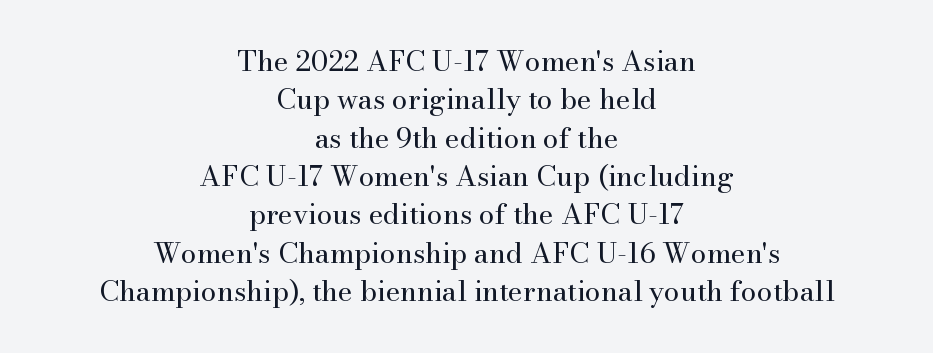
The image shows 28 px regular-weight serif type, upright; set centered, normal line spacing (1.37x), normal letter spacing, not underlined; medium stroke contrast and a small x-height.
